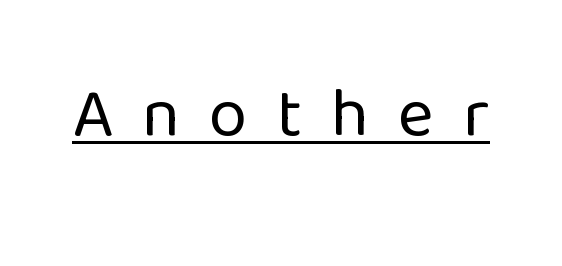
{"serif": "no", "italic": "no", "bold": "no", "weight": "regular", "width": "normal", "stroke_contrast": "low", "x_height": "medium", "monospaced": "no", "underline": "yes", "letter_spacing": "wide", "letter_spacing_em": 0.42, "glyph_px": 69}
